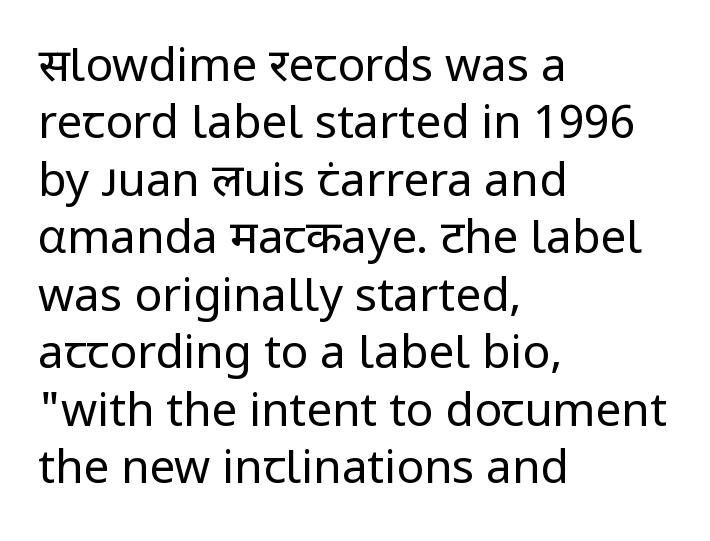
Q: Is the text bold? A: No.
Q: Is the text italic (slanted)? A: No, it is upright.
Q: Is the typeface a serif or a sans-serif typeface? A: Sans-serif.
Q: Is the text underlined? A: No.
Q: How is the paragraph aligned? A: Left-aligned.
Q: Is the spacing between letters normal or unusually wide? A: Normal.
Q: Is the spacing between lines tight, normal or loose? A: Normal.
Q: Width (condensed, normal, or wide)? A: Normal.
Q: Stroke contrast? A: Low.
Q: x-height? A: Medium.
Q: Monospaced? A: No.
